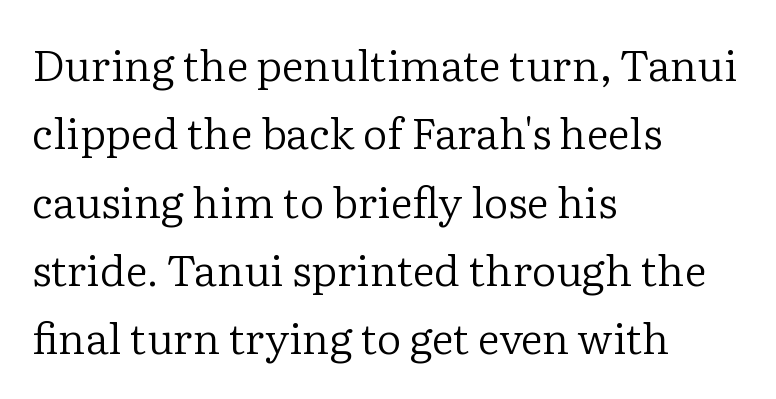
Beneath every word, the page is bare. Spacing verdict: proportional, widths tailored to each character. Check where the strokes stop: tiny serifs finish them off. Vertical strokes here are truly vertical. Alignment: flush left. This reads as an unemphasized weight, regular at the heaviest.
